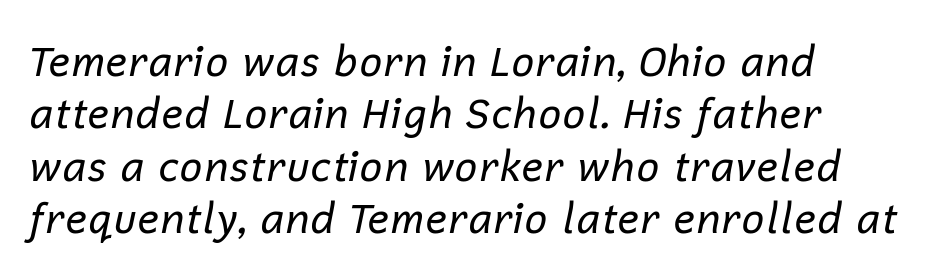
Q: Is the text bold? A: No.
Q: Is the text italic (slanted)? A: Yes, it leans right by about 12 degrees.
Q: Is the text underlined? A: No.
Q: Is the spacing between letters normal or unusually wide? A: Normal.
Q: Is the spacing between lines tight, normal or loose? A: Normal.
Q: Width (condensed, normal, or wide)? A: Normal.
Q: Stroke contrast? A: Low.
Q: x-height? A: Medium.
Q: Monospaced? A: No.
